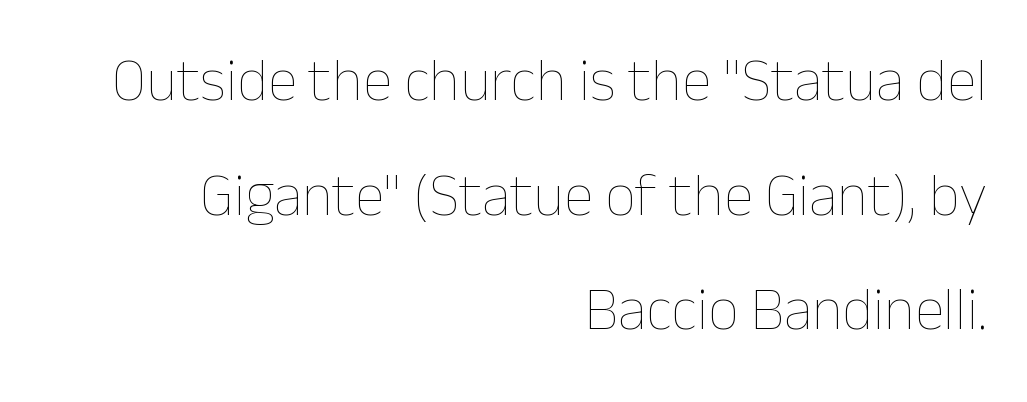
The image shows 60 px thin type, upright; set right-aligned, loose line spacing (1.91x), normal letter spacing, not underlined; low stroke contrast and a medium x-height.
